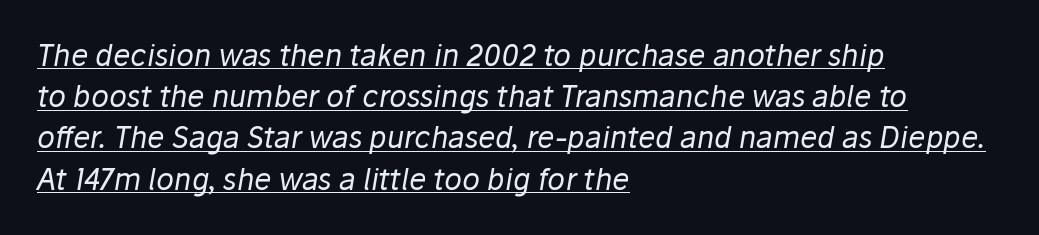
Q: Is the text bold? A: No.
Q: Is the text italic (slanted)? A: Yes, it leans right by about 10 degrees.
Q: Is the text underlined? A: Yes.
Q: How is the paragraph aligned? A: Left-aligned.
Q: Is the spacing between letters normal or unusually wide? A: Normal.
Q: Is the spacing between lines tight, normal or loose? A: Normal.
Q: Width (condensed, normal, or wide)? A: Normal.
Q: Stroke contrast? A: Low.
Q: x-height? A: Medium.
Q: Monospaced? A: No.
